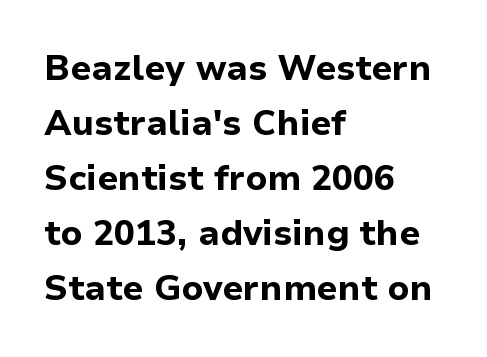
The face used here is a sans, in the tradition of grotesques and geometrics. Ordinary non-slanted type is in use. Character widths vary here, with narrow letters taking less room than wide ones. The strokes are fattened all the way to bold. Regarding leading, the lines here are spaced in the standard way.
